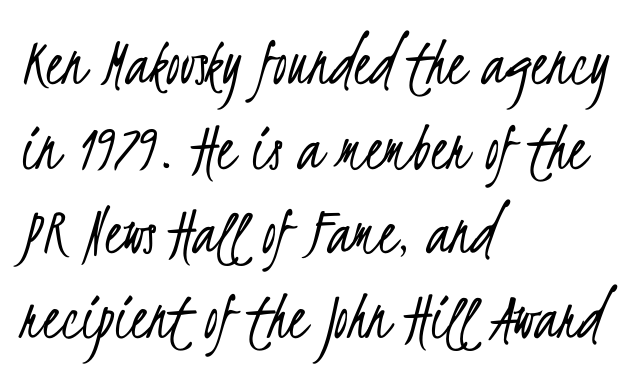
Q: Is the text bold? A: No.
Q: Is the typeface a serif or a sans-serif typeface? A: Sans-serif.
Q: Is the text underlined? A: No.
Q: How is the paragraph aligned? A: Left-aligned.
Q: Is the spacing between letters normal or unusually wide? A: Normal.
Q: Width (condensed, normal, or wide)? A: Condensed.
Q: Stroke contrast? A: Low.
Q: x-height? A: Small.
Q: Monospaced? A: No.
